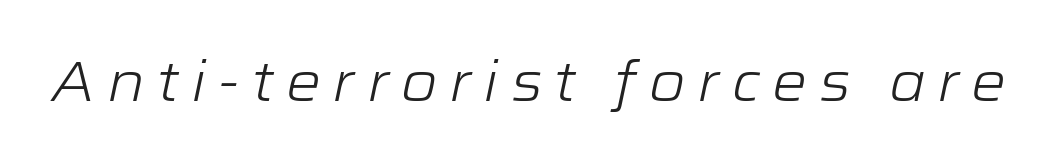
Italic? Definitely — the glyphs are oblique. Any mark beneath the type? The region is blank. The font sits on the lighter half of the weight spectrum, regular included. A typesetter would call this heavily tracked-out type. Is this a fixed-width face? No — the glyphs have proportional, varying widths.
